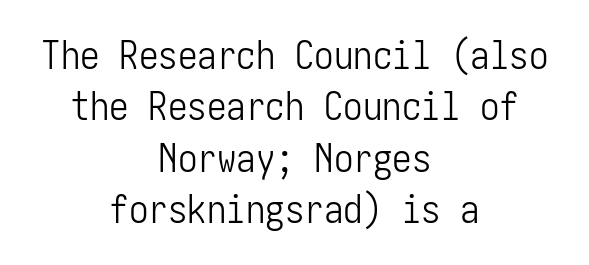
{"serif": "no", "italic": "no", "bold": "no", "weight": "light", "width": "condensed", "stroke_contrast": "low", "x_height": "medium", "underline": "no", "align": "center", "line_spacing": "normal", "line_spacing_ratio": 1.32, "letter_spacing": "normal", "letter_spacing_em": 0.0, "glyph_px": 39}
